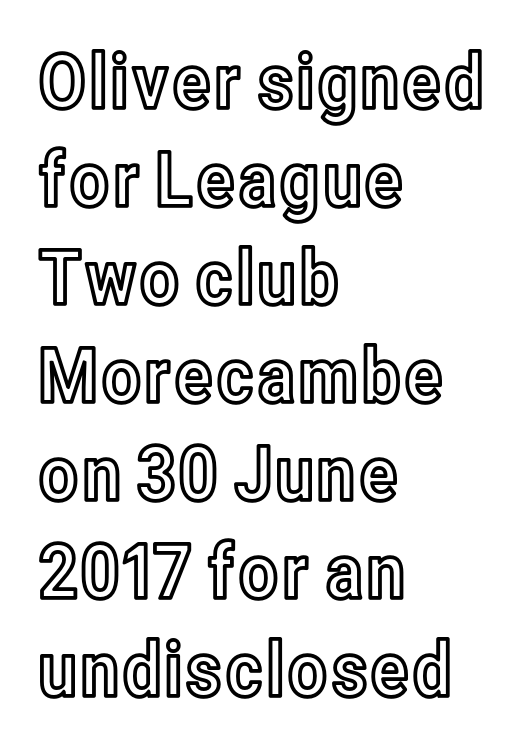
{"italic": "no", "width": "condensed", "x_height": "medium", "monospaced": "no", "underline": "no", "align": "left", "line_spacing": "normal", "line_spacing_ratio": 1.29, "letter_spacing": "normal", "letter_spacing_em": 0.0, "glyph_px": 76}
